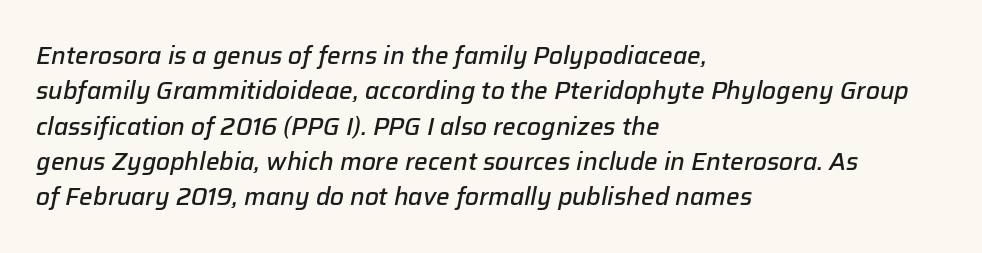
Q: Is the text bold? A: Semi-bold.
Q: Is the text italic (slanted)? A: Yes, it leans right by about 12 degrees.
Q: Is the text underlined? A: No.
Q: How is the paragraph aligned? A: Left-aligned.
Q: Is the spacing between letters normal or unusually wide? A: Normal.
Q: Is the spacing between lines tight, normal or loose? A: Normal.
